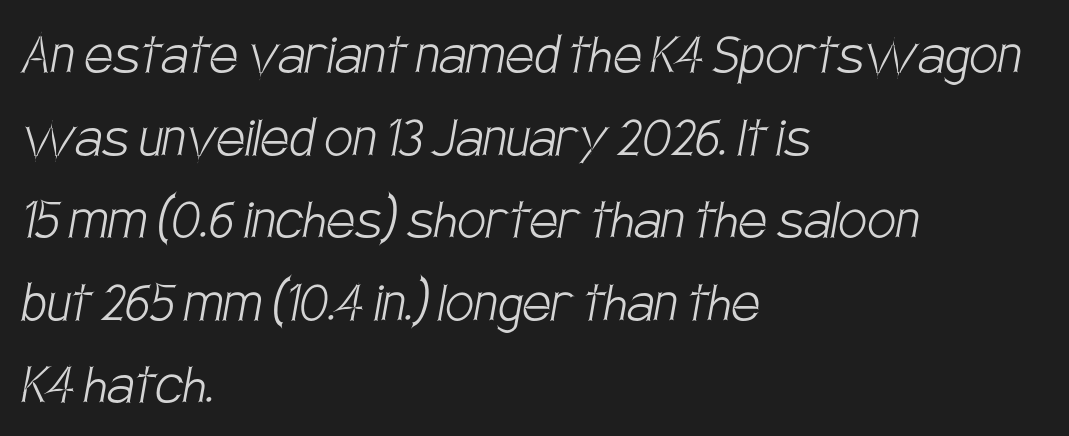
The image shows 64 px light, condensed sans-serif type; set left-aligned, normal line spacing (1.29x), normal letter spacing, not underlined; low stroke contrast and a large x-height.
